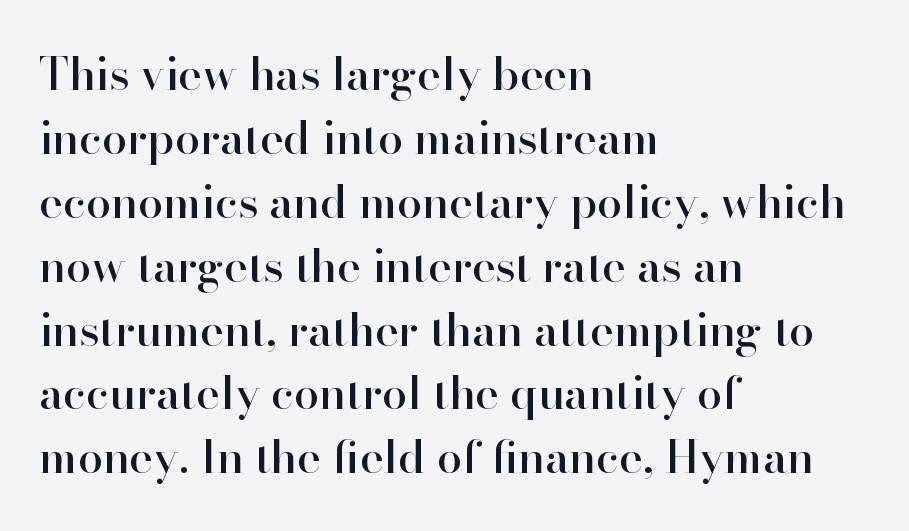
Successive baselines arrive at the customary interval. A clean baseline with only descenders dipping below it. In terms of letterform style, serifs are clearly present. How are the letters spaced? Ordinarily, with no added tracking.
